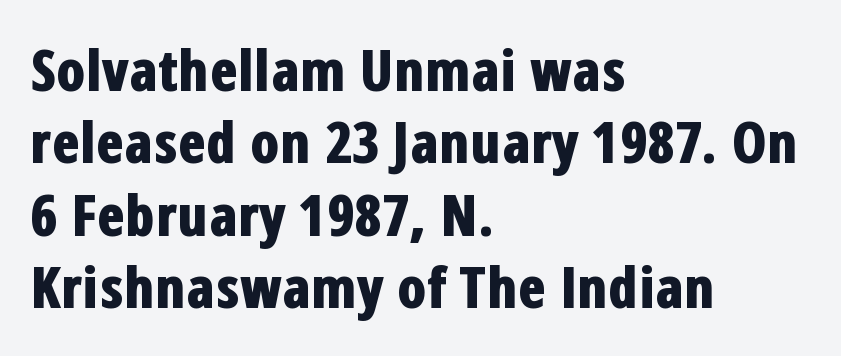
{"serif": "no", "italic": "no", "bold": "yes", "weight": "bold", "width": "condensed", "stroke_contrast": "low", "x_height": "medium", "monospaced": "no", "underline": "no", "align": "left", "line_spacing": "normal", "line_spacing_ratio": 1.27, "letter_spacing": "normal", "letter_spacing_em": 0.0, "glyph_px": 57}
